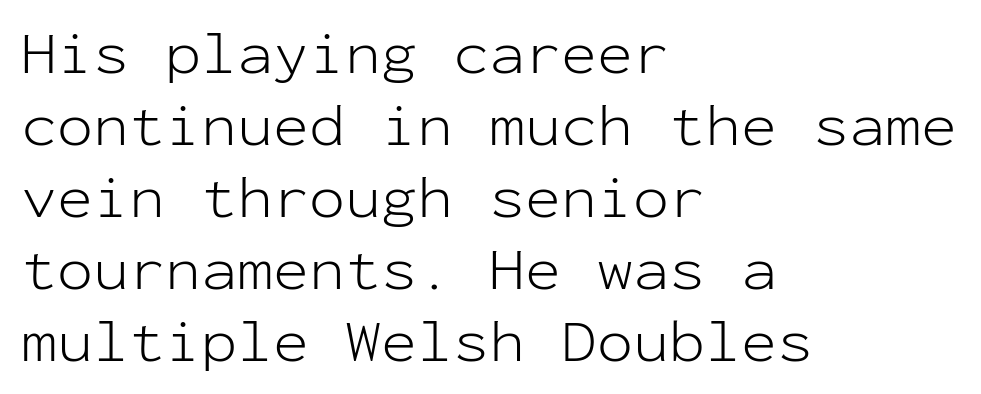
Each letter, wide or thin by design, is forced into the same width here. Posture: vertical. The zone under the glyphs is completely vacant. The horizontal fit of the characters is conventional and even. Examine the stroke ends and you'll find no serifs.
